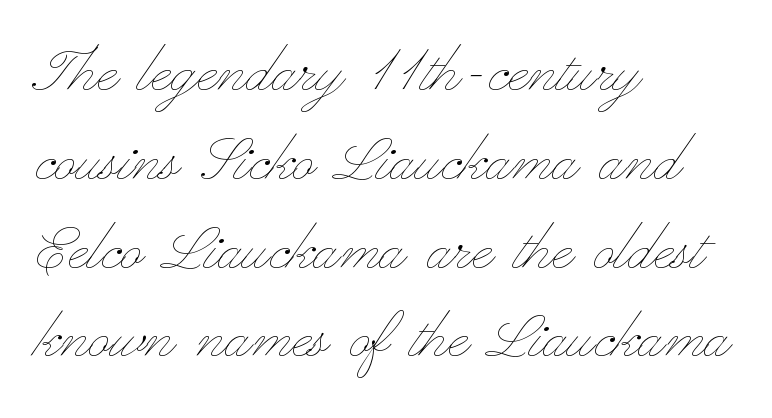
{"bold": "no", "weight": "thin", "width": "wide", "stroke_contrast": "low", "x_height": "small", "monospaced": "no", "underline": "no", "align": "left", "line_spacing_ratio": 1.2, "letter_spacing": "normal", "letter_spacing_em": 0.0, "glyph_px": 74}
